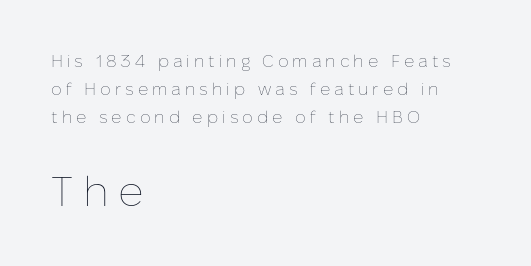
{"italic": "no", "bold": "no", "weight": "thin", "width": "normal", "stroke_contrast": "low", "x_height": "medium", "monospaced": "no", "underline": "no", "align": "left", "line_spacing": "normal", "line_spacing_ratio": 1.64, "letter_spacing": "wide", "letter_spacing_em": 0.23, "larger_block": "second", "size_ratio": 2.47, "glyph_px": 42}
